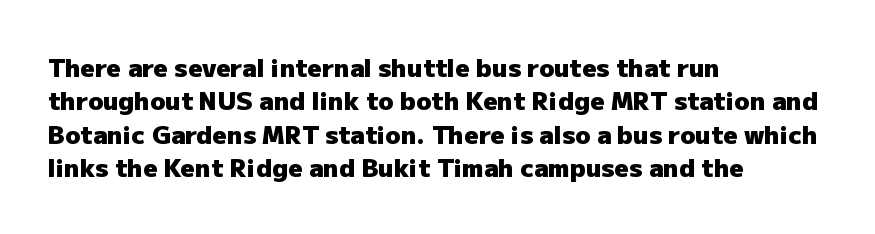
Notice how the passage keeps a crisp vertical edge on the left only. Ordinary non-slanted type is in use. This sample uses plain, unmodified letter spacing. Strong, thick strokes mark this as bold type. Normally led — the rows are evenly, conventionally spaced.
